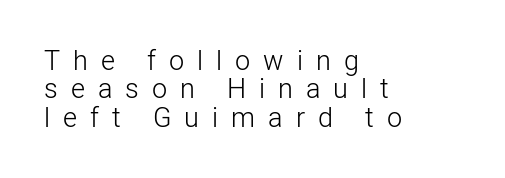
Q: Is the text bold? A: No.
Q: Is the text italic (slanted)? A: No, it is upright.
Q: Is the text underlined? A: No.
Q: How is the paragraph aligned? A: Left-aligned.
Q: Is the spacing between letters normal or unusually wide? A: Unusually wide.
Q: Is the spacing between lines tight, normal or loose? A: Tight.
